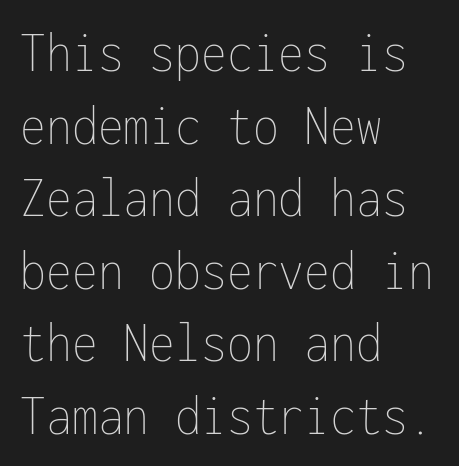
Q: Is the text bold? A: No.
Q: Is the text italic (slanted)? A: No, it is upright.
Q: Is the text underlined? A: No.
Q: How is the paragraph aligned? A: Left-aligned.
Q: Is the spacing between letters normal or unusually wide? A: Normal.
Q: Width (condensed, normal, or wide)? A: Condensed.
Q: Stroke contrast? A: Low.
Q: x-height? A: Medium.
Q: Monospaced? A: Yes.
